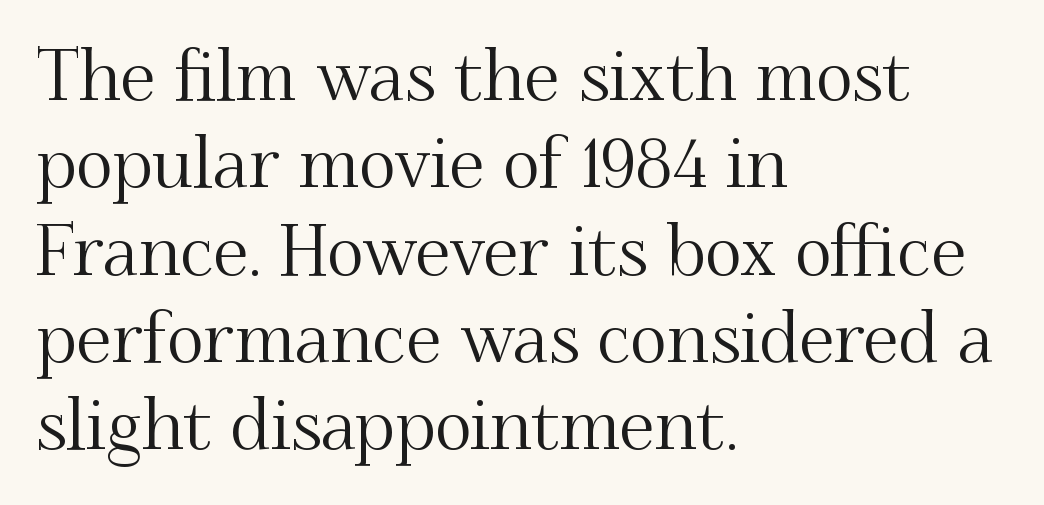
The image shows 71 px serif type, upright; set left-aligned, line spacing 1.23x, normal letter spacing, not underlined; medium stroke contrast and a small x-height.
